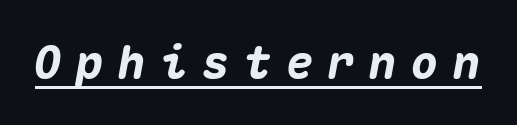
The image shows 46 px heavy type, italic (leaning right), monospaced; set unusually wide letter spacing (+0.31 em), underlined; medium stroke contrast and a medium x-height.
